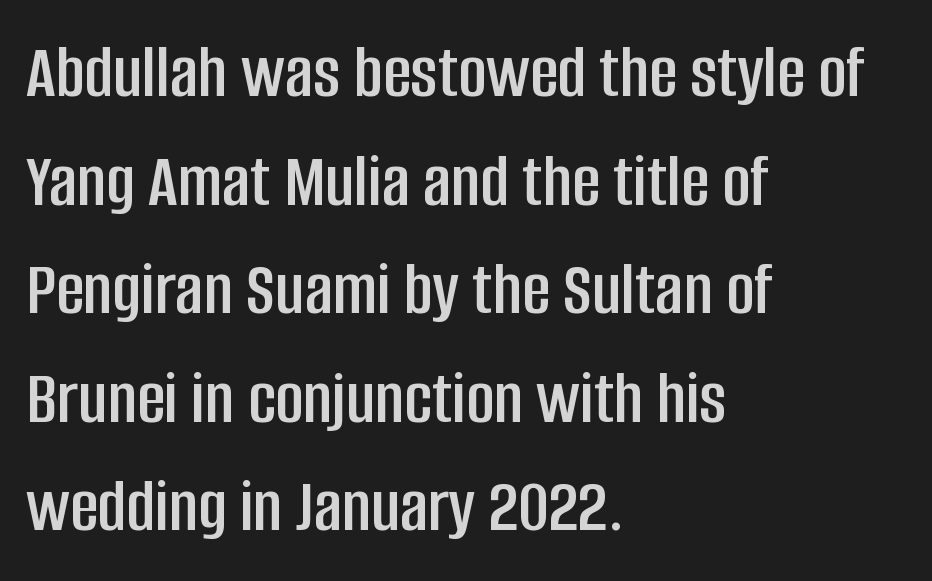
{"serif": "no", "italic": "no", "width": "condensed", "stroke_contrast": "low", "x_height": "large", "monospaced": "no", "underline": "no", "align": "left", "line_spacing": "normal", "line_spacing_ratio": 1.41, "letter_spacing": "normal", "letter_spacing_em": 0.0, "glyph_px": 77}
